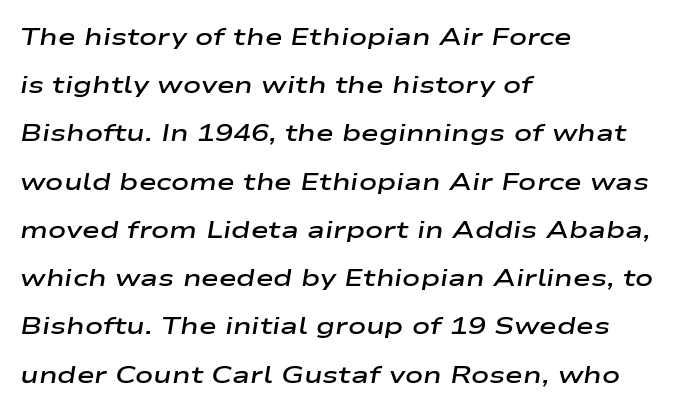
Heft: intermediate — a semibold. One glance says open: line gaps are wider than usual. In CSS terms this would be text-align: left. Looking at the ascenders, they clearly lean. Inter-character spacing is left at the font's built-in metrics.
